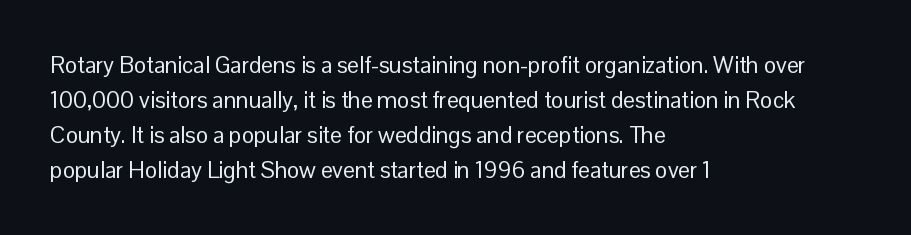
{"italic": "no", "bold": "no", "underline": "no", "align": "left", "line_spacing": "normal", "line_spacing_ratio": 1.52, "letter_spacing": "normal", "letter_spacing_em": 0.0, "glyph_px": 23}
